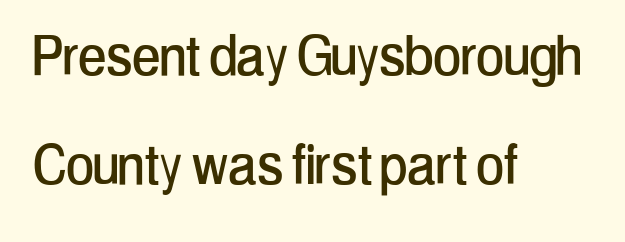
Letters rest on an invisible, unmarked baseline. You could call the tracking neutral — neither tight nor loose. Compared with a centered layout, this one pins lines to the left instead. The axis of the letterforms is exactly vertical. Is this a sans? Yes — the strokes have no serifs.
